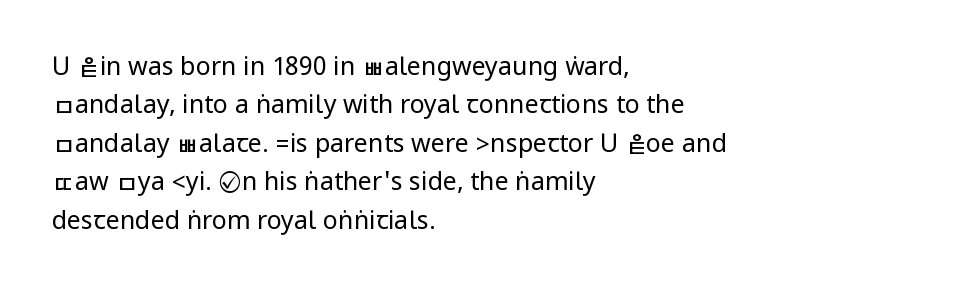
This sample uses an upright cut, with every glyph sitting square on the baseline. The string is rendered with underlining switched off. Tracking value appears to be zero — textbook default spacing. The lines in this sample share a left origin and differ only in where they stop. Vertical spacing — default.
